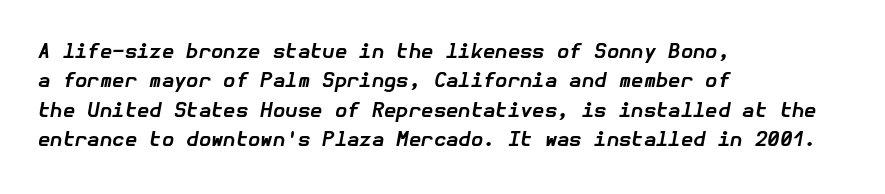
Q: Is the text bold? A: Yes.
Q: Is the text italic (slanted)? A: Yes, it leans right by about 10 degrees.
Q: Is the text underlined? A: No.
Q: How is the paragraph aligned? A: Left-aligned.
Q: Is the spacing between letters normal or unusually wide? A: Normal.
Q: Is the spacing between lines tight, normal or loose? A: Normal.
